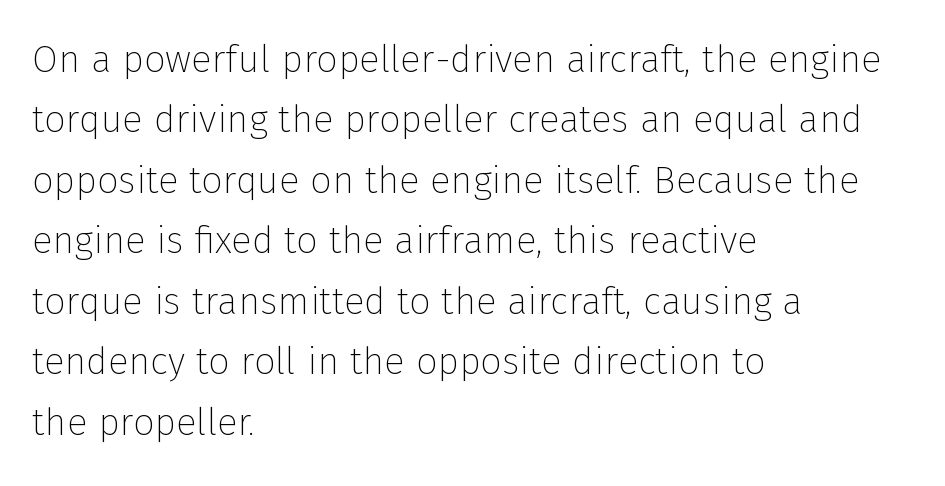
This rendering employs a face without finishing strokes, i.e., a sans-serif. These lines are rendered in a variable-pitch font. Nope, not italic — everything's standing straight. There is no visible air inserted between adjacent glyphs.
